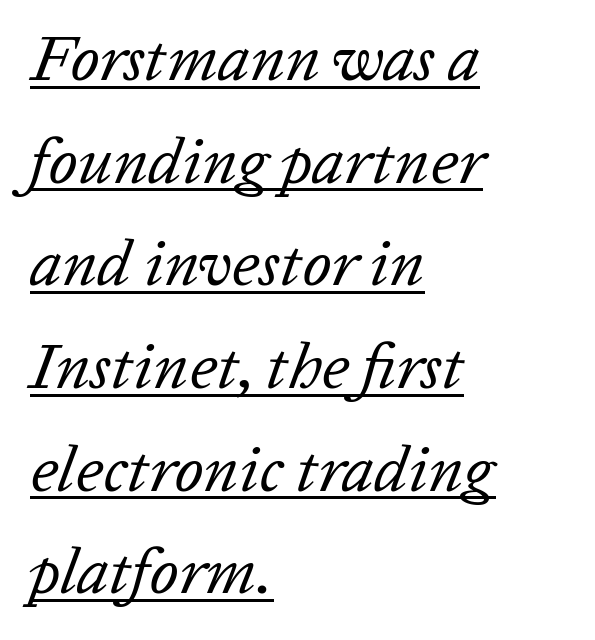
Q: Is the text bold? A: No.
Q: Is the text italic (slanted)? A: Yes, it leans right by about 20 degrees.
Q: Is the text underlined? A: Yes.
Q: How is the paragraph aligned? A: Left-aligned.
Q: Is the spacing between letters normal or unusually wide? A: Normal.
Q: Is the spacing between lines tight, normal or loose? A: Normal.
Q: Width (condensed, normal, or wide)? A: Normal.
Q: Stroke contrast? A: Low.
Q: x-height? A: Medium.
Q: Monospaced? A: No.
